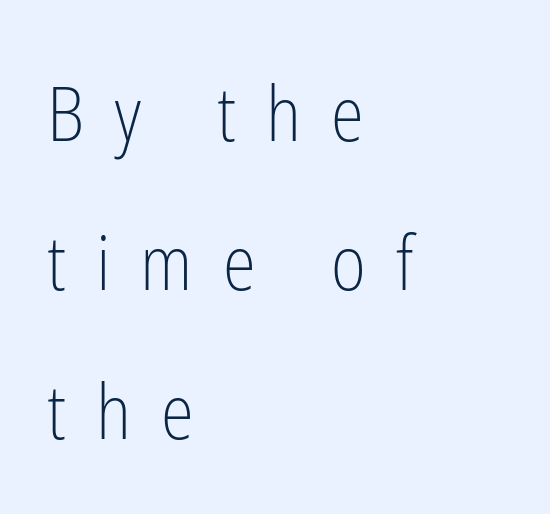
Q: Is the text bold? A: No.
Q: Is the text italic (slanted)? A: No, it is upright.
Q: Is the typeface a serif or a sans-serif typeface? A: Sans-serif.
Q: Is the text underlined? A: No.
Q: How is the paragraph aligned? A: Left-aligned.
Q: Is the spacing between letters normal or unusually wide? A: Unusually wide.
Q: Is the spacing between lines tight, normal or loose? A: Loose.
Q: Width (condensed, normal, or wide)? A: Condensed.
Q: Stroke contrast? A: Low.
Q: x-height? A: Medium.
Q: Monospaced? A: No.
